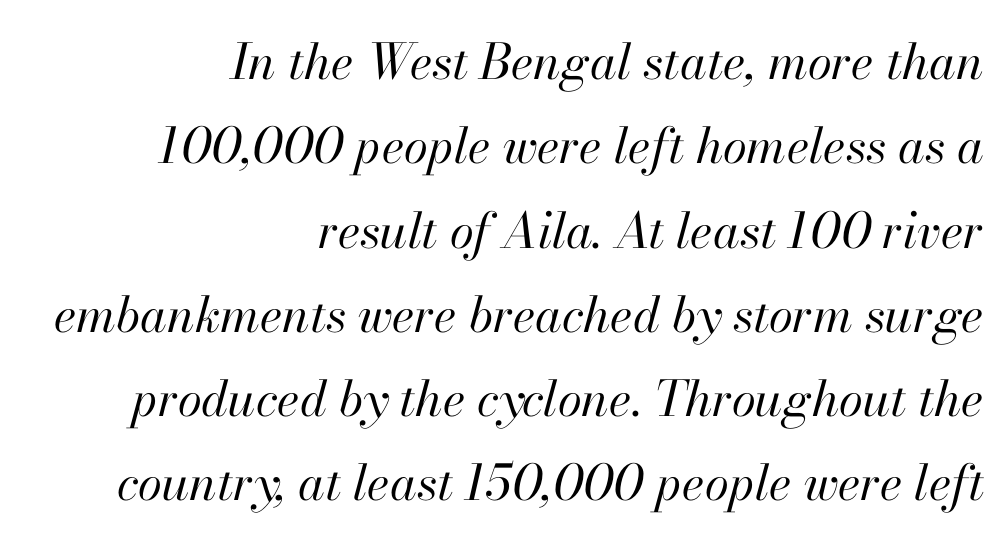
These lines are set flush right with a ragged left edge. The rendering applies a slant to the glyphs. Spacing verdict: proportional, widths tailored to each character. Unbolded letterforms with no extra heft. Plain, unruled lines of type. The tracking reads as untouched default to a designer's eye.
